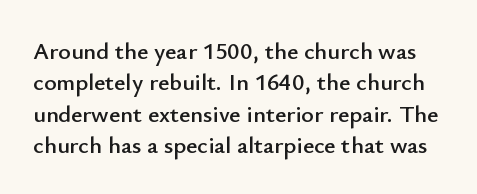
Q: Is the text italic (slanted)? A: No, it is upright.
Q: Is the text underlined? A: No.
Q: Is the spacing between letters normal or unusually wide? A: Normal.
Q: Is the spacing between lines tight, normal or loose? A: Normal.
